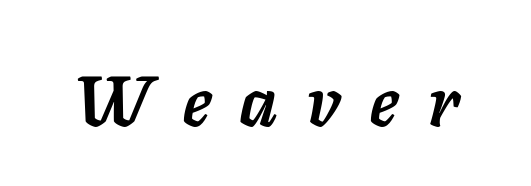
{"italic": "yes", "lean": "right", "slant_degrees": 11, "bold": "yes", "weight": "semibold", "width": "normal", "stroke_contrast": "low", "x_height": "medium", "monospaced": "no", "underline": "no", "letter_spacing": "wide", "letter_spacing_em": 0.42, "glyph_px": 71}
